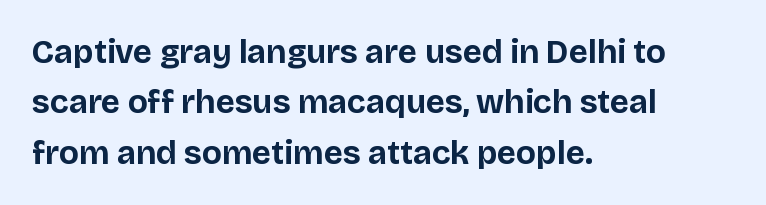
{"serif": "no", "italic": "no", "bold": "yes", "weight": "bold", "width": "normal", "stroke_contrast": "low", "x_height": "large", "monospaced": "no", "underline": "no", "align": "left", "line_spacing": "normal", "line_spacing_ratio": 1.53, "letter_spacing": "normal", "letter_spacing_em": 0.0, "glyph_px": 33}
